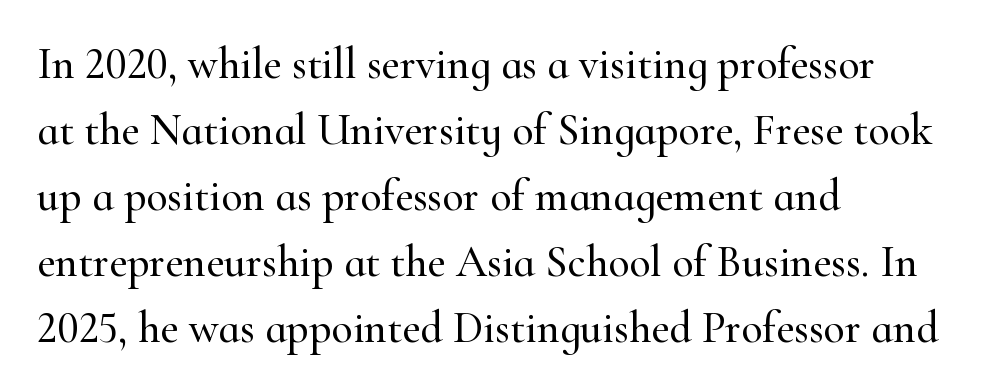
{"serif": "yes", "italic": "no", "width": "normal", "stroke_contrast": "high", "x_height": "small", "monospaced": "no", "underline": "no", "align": "left", "line_spacing": "normal", "line_spacing_ratio": 1.5, "letter_spacing": "normal", "letter_spacing_em": 0.0, "glyph_px": 44}
